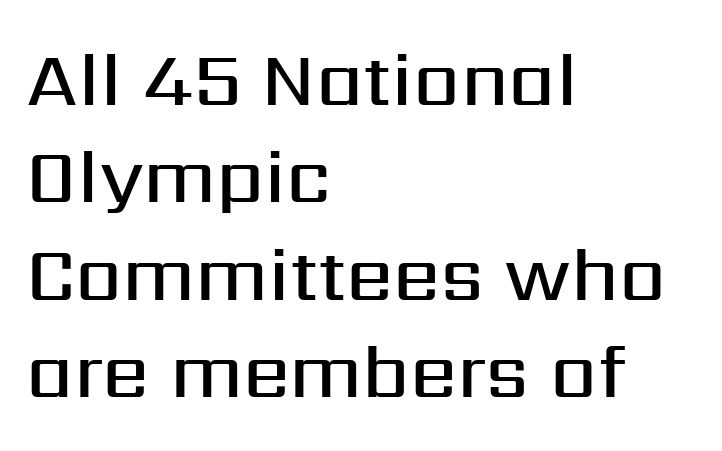
The image shows 75 px semibold sans-serif type, upright; set left-aligned, normal line spacing (1.3x), normal letter spacing, not underlined; medium stroke contrast and a medium x-height.
